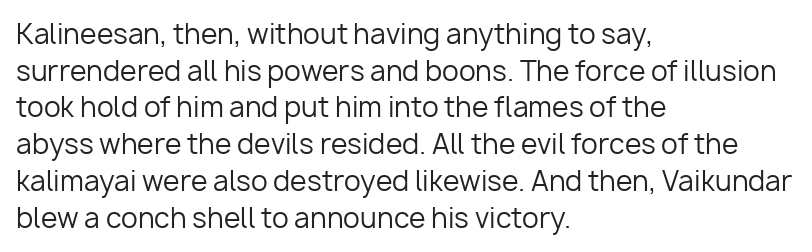
Reading down the block, your eye returns to a fixed left position each line. Do the letters lean? They stand straight. The strip under each line holds only bare page. Bold? No — there's no thickening of the strokes. Line spacing here is normal. Glyph-to-glyph distance matches everyday printed text.
